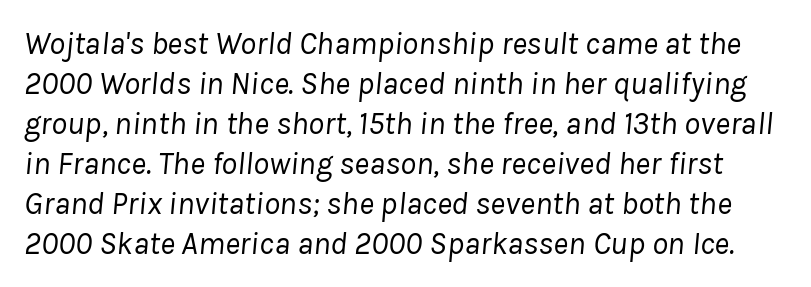
The horizontal fit of the characters is conventional and even. Do the characters align in a grid? No, the font is proportional. The letters are slanted; this is an italic face. Leading matches the norm, producing a regular column.
